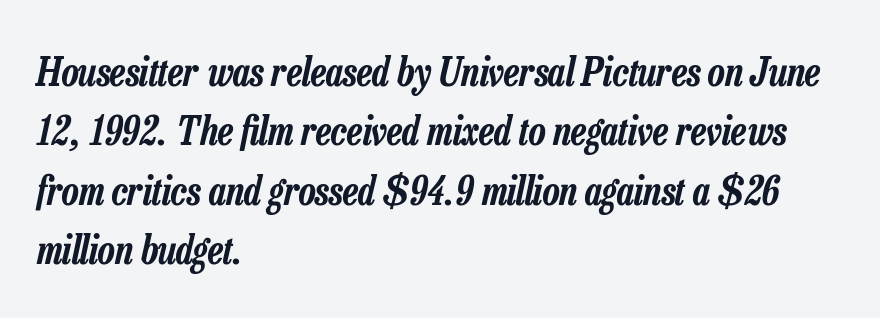
Q: Is the text italic (slanted)? A: Yes, it leans right by about 13 degrees.
Q: Is the text underlined? A: No.
Q: How is the paragraph aligned? A: Left-aligned.
Q: Is the spacing between letters normal or unusually wide? A: Normal.
Q: Is the spacing between lines tight, normal or loose? A: Normal.
Q: Width (condensed, normal, or wide)? A: Condensed.
Q: Stroke contrast? A: Low.
Q: x-height? A: Medium.
Q: Monospaced? A: No.
